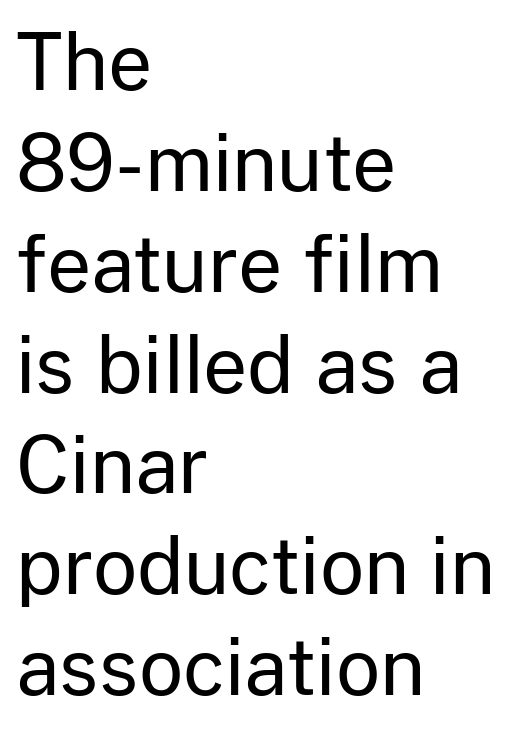
The image shows 77 px regular-weight sans-serif type, upright; set left-aligned, normal line spacing (1.31x), normal letter spacing, not underlined; low stroke contrast and a medium x-height.
